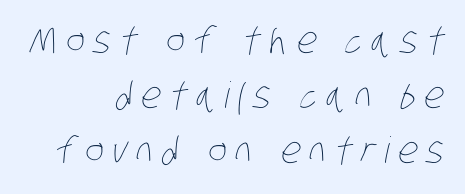
{"bold": "no", "weight": "thin", "width": "condensed", "stroke_contrast": "low", "x_height": "large", "monospaced": "no", "underline": "no", "align": "right", "line_spacing": "normal", "line_spacing_ratio": 1.53, "letter_spacing": "wide", "letter_spacing_em": 0.24, "glyph_px": 36}
